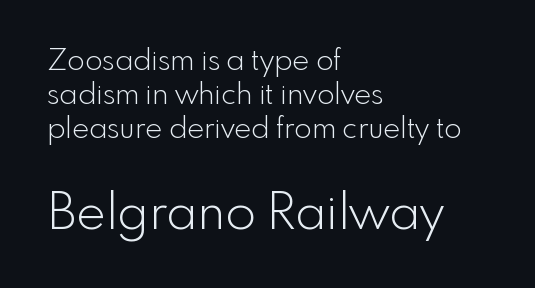
The image shows 50 px light sans-serif type, upright; set left-aligned, line spacing 1.17x, normal letter spacing, not underlined; the second (bottom) block is 1.72x larger; a small x-height.
